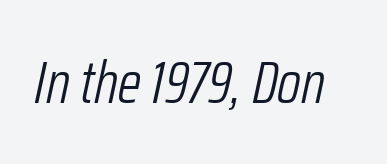
Q: Is the text bold? A: No.
Q: Is the text italic (slanted)? A: Yes, it leans right by about 12 degrees.
Q: Is the text underlined? A: No.
Q: Is the spacing between letters normal or unusually wide? A: Normal.
Q: Width (condensed, normal, or wide)? A: Condensed.
Q: Stroke contrast? A: Low.
Q: x-height? A: Medium.
Q: Monospaced? A: No.
